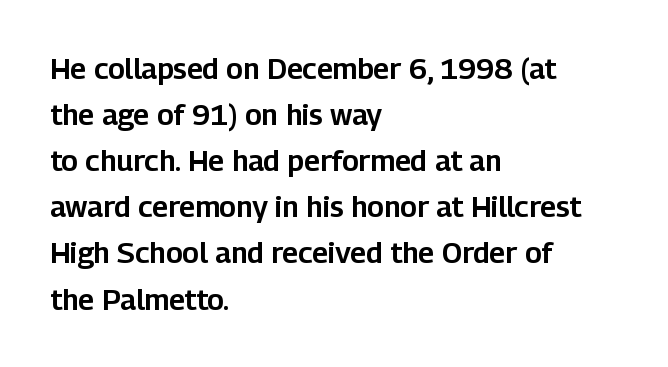
Q: Is the text italic (slanted)? A: No, it is upright.
Q: Is the typeface a serif or a sans-serif typeface? A: Sans-serif.
Q: Is the text underlined? A: No.
Q: How is the paragraph aligned? A: Left-aligned.
Q: Is the spacing between letters normal or unusually wide? A: Normal.
Q: Is the spacing between lines tight, normal or loose? A: Normal.
Q: Width (condensed, normal, or wide)? A: Normal.
Q: Stroke contrast? A: Low.
Q: x-height? A: Medium.
Q: Monospaced? A: No.
